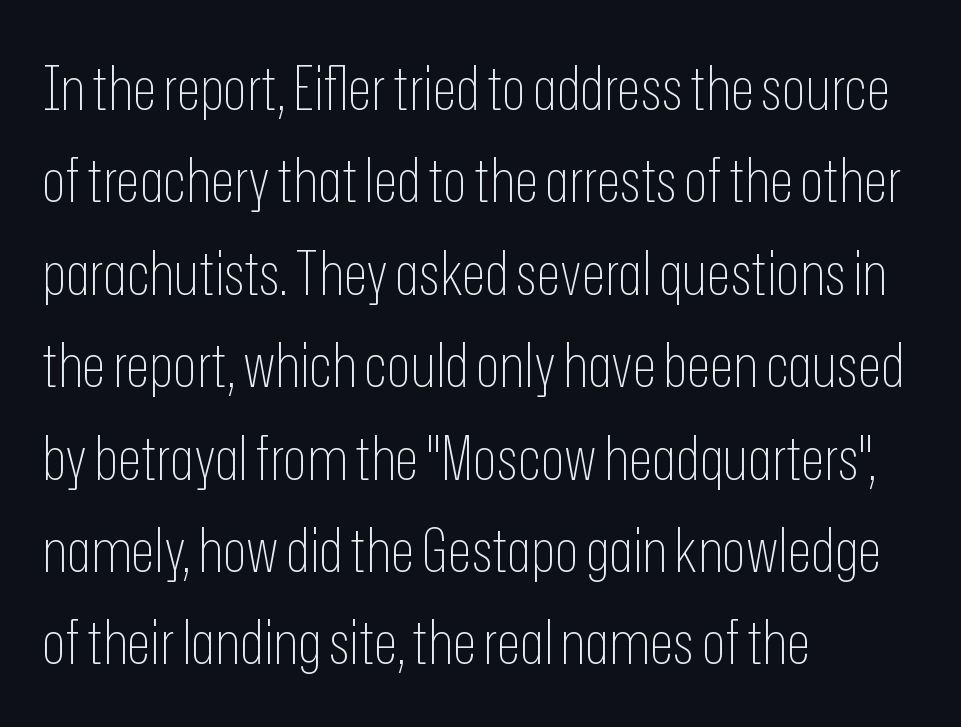
The type family on display is of the sans-serif kind. Italic? Not at all — the glyphs are vertical. The strokes carry an ordinary text weight at most. The face used here is rendered with its standard letterfit.
